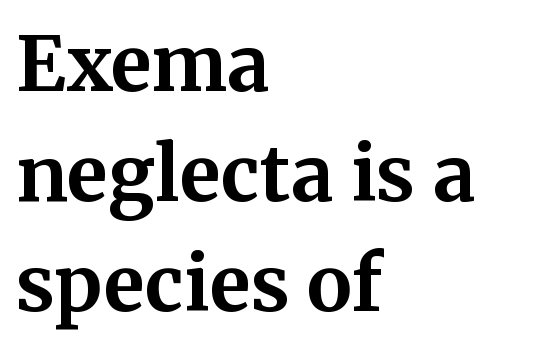
{"serif": "yes", "italic": "no", "bold": "yes", "weight": "bold", "width": "normal", "stroke_contrast": "medium", "x_height": "medium", "monospaced": "no", "underline": "no", "align": "left", "line_spacing": "normal", "line_spacing_ratio": 1.45, "letter_spacing": "normal", "letter_spacing_em": 0.0, "glyph_px": 76}
